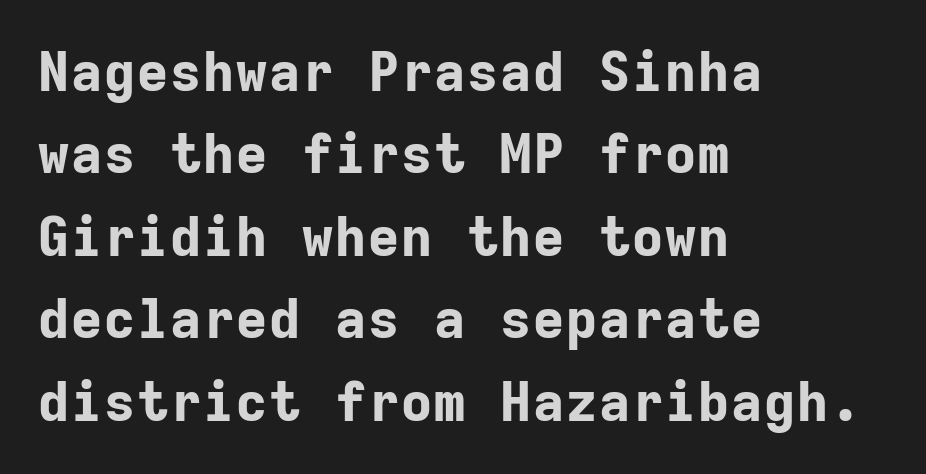
If you measured baseline to baseline, you'd find a middling distance. The lines are quadded left. Decoration check: the copy has no underline. Caption: standard tracking, unaltered. Fixed-width glyphs throughout — classic coding-font behaviour. A typesetter would mark this as roman, not italic.
